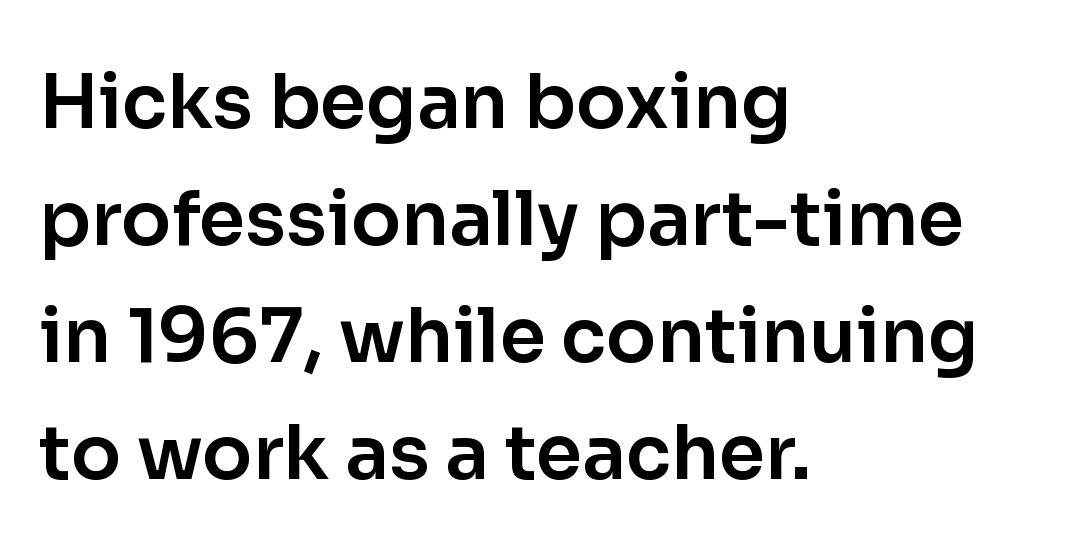
Rule under the text: the space is simply empty. Stroke terminals: plain, sans-serif. Reading down the column, the eye jumps a familiar distance to each next line. How are the letters spaced? Ordinarily, with no added tracking. A classic flush-left, rag-right setting is used for this passage.
